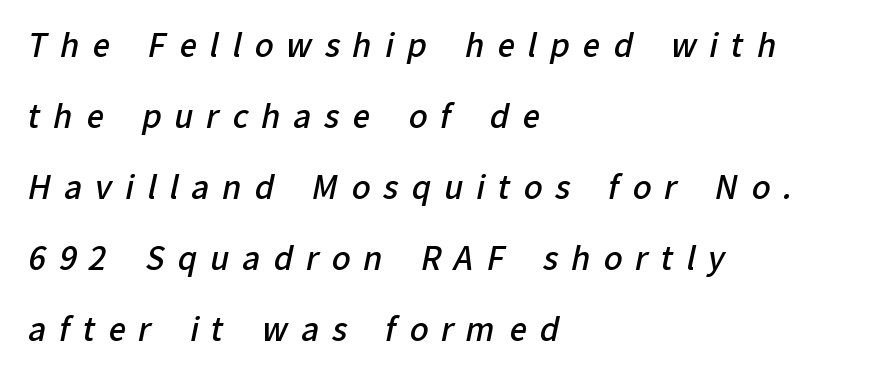
Q: Is the text bold? A: Semi-bold.
Q: Is the typeface a serif or a sans-serif typeface? A: Sans-serif.
Q: Is the text underlined? A: No.
Q: How is the paragraph aligned? A: Left-aligned.
Q: Is the spacing between letters normal or unusually wide? A: Unusually wide.
Q: Is the spacing between lines tight, normal or loose? A: Loose.
Q: Width (condensed, normal, or wide)? A: Normal.
Q: Stroke contrast? A: Low.
Q: x-height? A: Medium.
Q: Monospaced? A: No.
